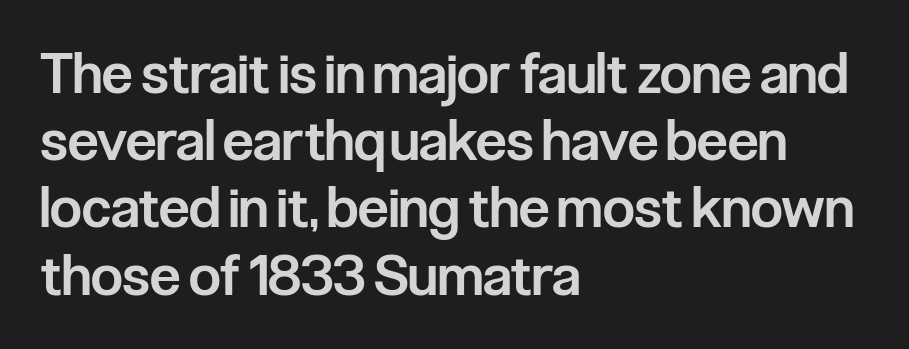
The image shows 56 px semibold, condensed sans-serif type, upright; set left-aligned, line spacing 1.2x, normal letter spacing, not underlined; low stroke contrast and a medium x-height.
